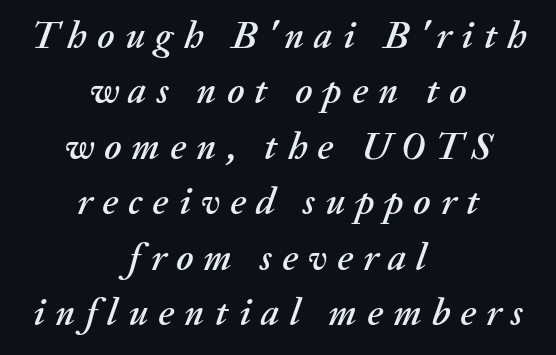
The image shows 38 px text type, italic (leaning right); set centered, normal line spacing (1.46x), unusually wide letter spacing (+0.27 em), not underlined; medium stroke contrast and a medium x-height.
